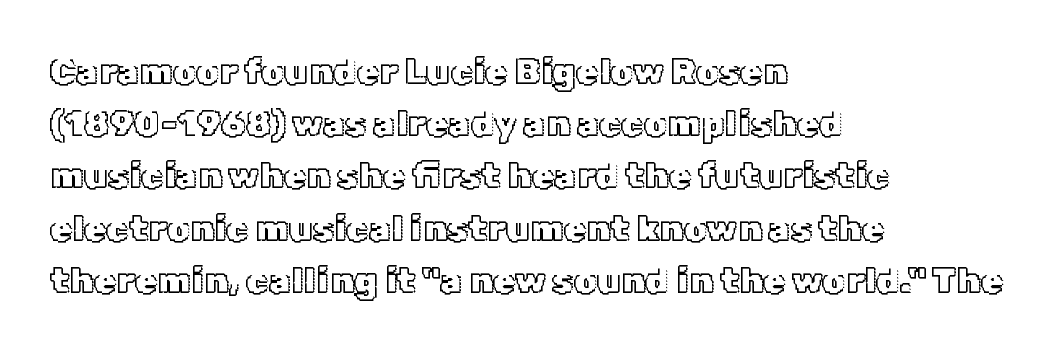
Q: Is the text italic (slanted)? A: No, it is upright.
Q: Is the text underlined? A: No.
Q: How is the paragraph aligned? A: Left-aligned.
Q: Is the spacing between letters normal or unusually wide? A: Normal.
Q: Is the spacing between lines tight, normal or loose? A: Normal.
Q: Width (condensed, normal, or wide)? A: Normal.
Q: x-height? A: Medium.
Q: Monospaced? A: No.
